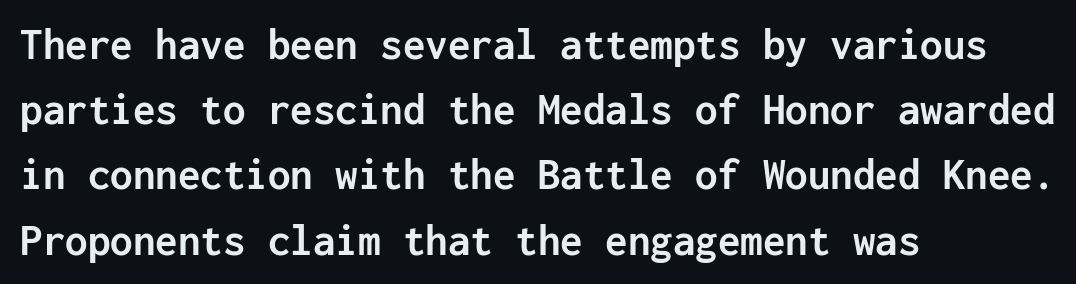
Q: Is the text bold? A: Yes.
Q: Is the text italic (slanted)? A: No, it is upright.
Q: Is the typeface a serif or a sans-serif typeface? A: Sans-serif.
Q: Is the text underlined? A: No.
Q: How is the paragraph aligned? A: Left-aligned.
Q: Is the spacing between letters normal or unusually wide? A: Normal.
Q: Is the spacing between lines tight, normal or loose? A: Normal.
Q: Width (condensed, normal, or wide)? A: Normal.
Q: Stroke contrast? A: Low.
Q: x-height? A: Medium.
Q: Monospaced? A: Yes.
